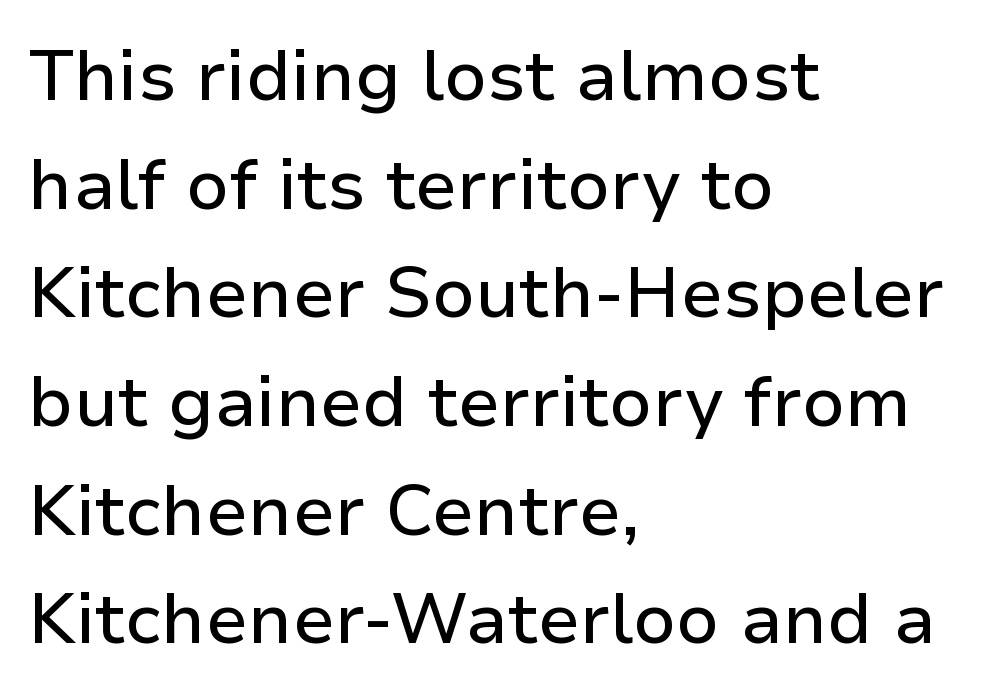
If you drew a line through each stem, it would be perfectly vertical. The letters sit at their default tracking, neither squeezed nor spread. Spacing verdict: proportional, widths tailored to each character. A normal amount of white space separates one row of letters from the next. Note: no serifs on the glyphs.
